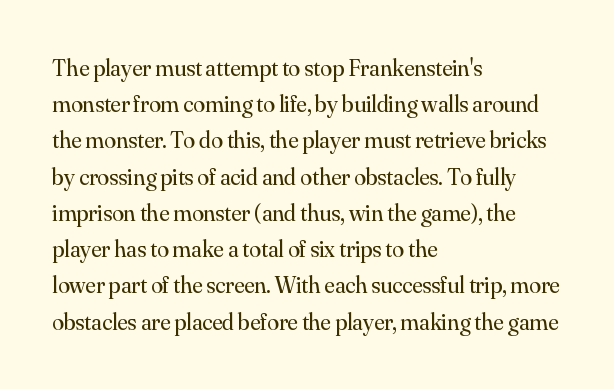
Q: Is the text bold? A: No.
Q: Is the text italic (slanted)? A: No, it is upright.
Q: Is the text underlined? A: No.
Q: How is the paragraph aligned? A: Left-aligned.
Q: Is the spacing between letters normal or unusually wide? A: Normal.
Q: Is the spacing between lines tight, normal or loose? A: Normal.
